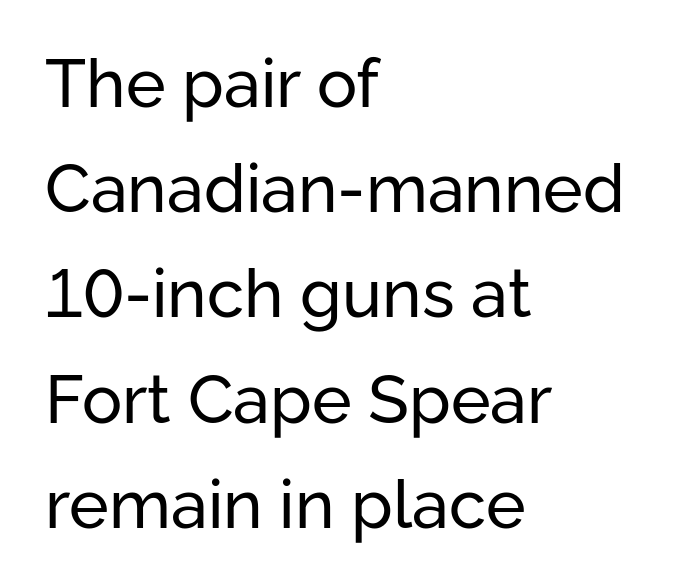
The cut favours lightness, reaching ordinary text weight at its darkest. This sample keeps an unexceptional amount of space between lines. The setting favours the left margin, as ordinary paragraphs usually do. Character widths vary here, with narrow letters taking less room than wide ones.
